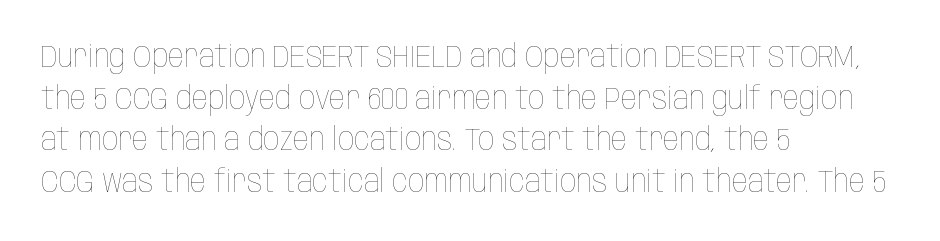
The image shows 32 px thin, condensed type, upright; set left-aligned, normal line spacing (1.3x), normal letter spacing, not underlined; low stroke contrast and a large x-height.
